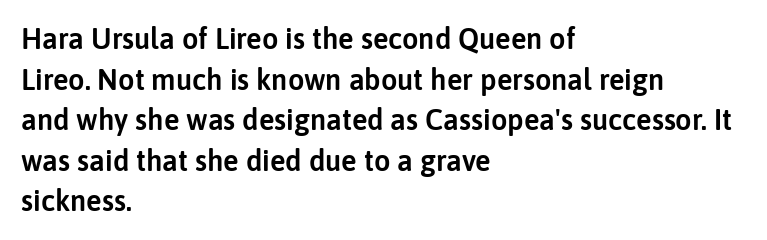
The image shows 29 px sans-serif type, upright; set left-aligned, normal line spacing (1.4x), normal letter spacing, not underlined; low stroke contrast and a medium x-height.
